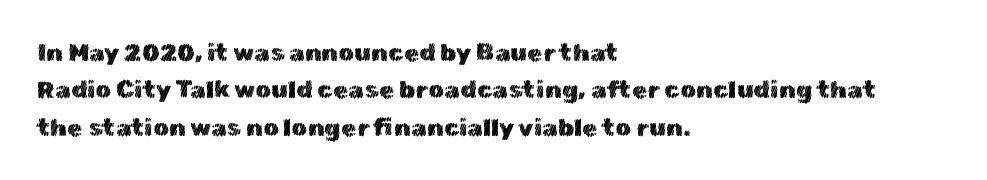
The image shows 25 px text type, upright; set left-aligned, normal line spacing (1.5x), normal letter spacing, not underlined.
